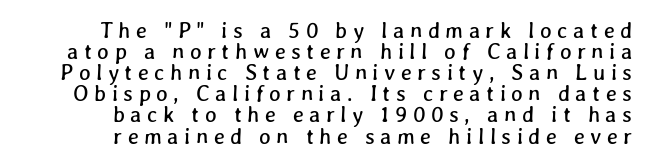
{"underline": "no", "align": "right", "line_spacing": "tight", "line_spacing_ratio": 0.96, "letter_spacing": "wide", "letter_spacing_em": 0.25, "glyph_px": 22}
